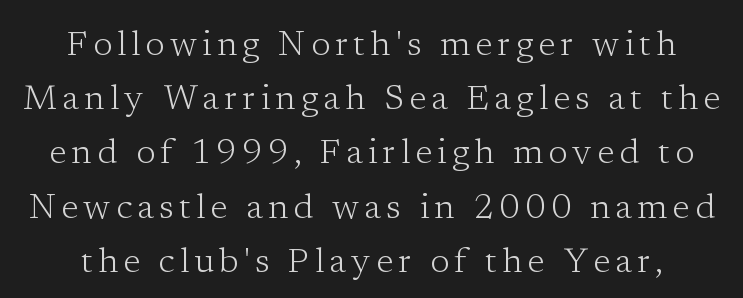
{"serif": "yes", "italic": "no", "bold": "no", "weight": "light", "width": "normal", "stroke_contrast": "low", "x_height": "medium", "monospaced": "no", "underline": "no", "line_spacing": "normal", "line_spacing_ratio": 1.55, "glyph_px": 35}
